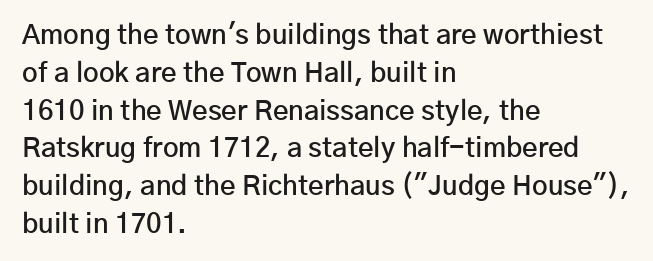
Short note: letters normally spaced. In terms of weight, the rendering is demibold, just under bold. Students, observe: this is what conventionally led text looks like. The typography opts for an upright posture over an oblique one. Each line starts at the same left margin while the right side varies. Check the space under the baseline: it is left empty.
